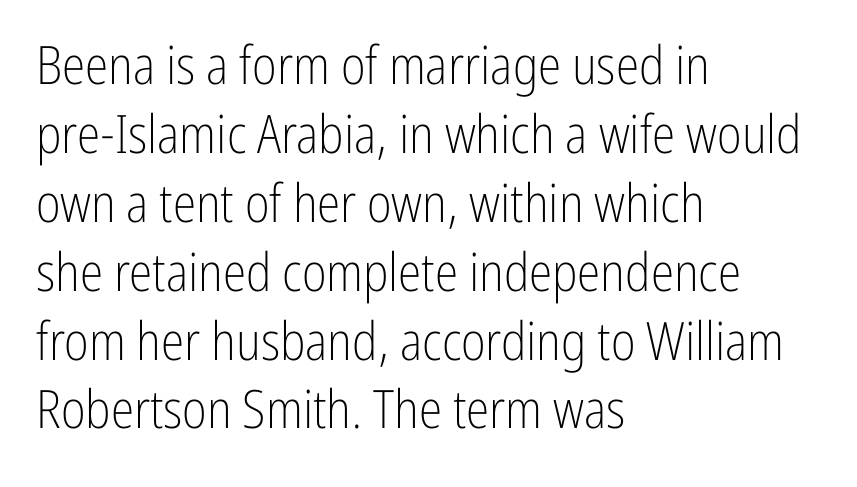
{"serif": "no", "italic": "no", "bold": "no", "weight": "light", "width": "condensed", "stroke_contrast": "low", "x_height": "medium", "monospaced": "no", "underline": "no", "align": "left", "line_spacing": "normal", "line_spacing_ratio": 1.3, "letter_spacing": "normal", "letter_spacing_em": 0.0, "glyph_px": 53}
